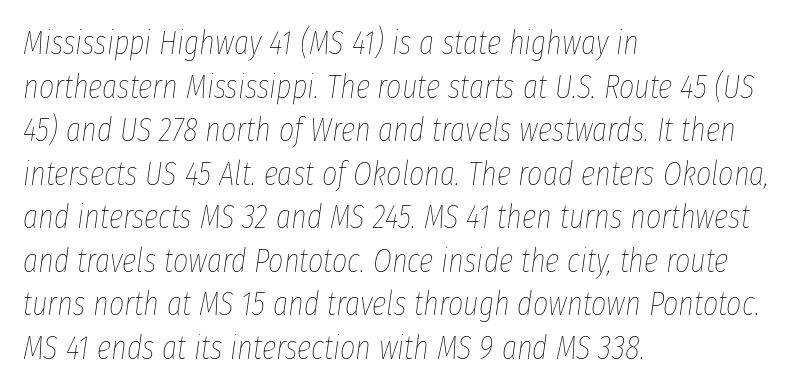
The image shows 33 px thin, condensed type, italic (leaning right); set left-aligned, normal line spacing (1.32x), normal letter spacing, not underlined; low stroke contrast and a medium x-height.
